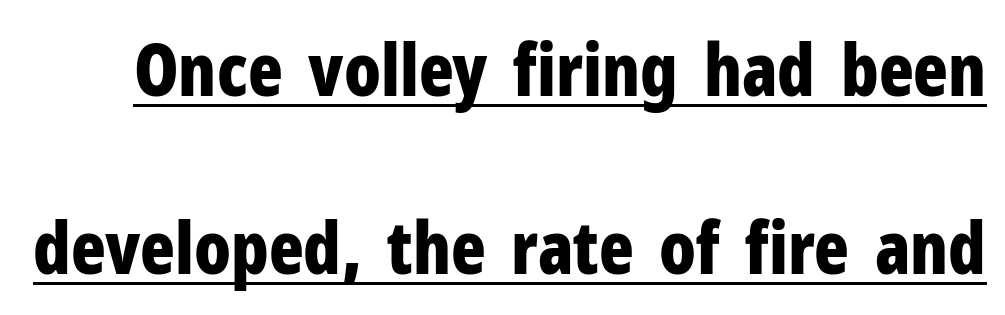
{"serif": "no", "italic": "no", "bold": "yes", "weight": "bold", "width": "condensed", "stroke_contrast": "low", "x_height": "medium", "monospaced": "no", "underline": "yes", "line_spacing": "loose", "line_spacing_ratio": 2.47, "letter_spacing": "normal", "letter_spacing_em": 0.0, "glyph_px": 72}
